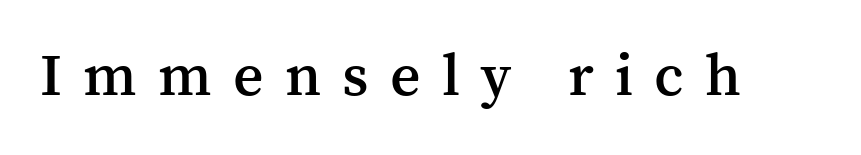
Q: Is the text bold? A: Semi-bold.
Q: Is the text italic (slanted)? A: No, it is upright.
Q: Is the typeface a serif or a sans-serif typeface? A: Serif.
Q: Is the text underlined? A: No.
Q: Is the spacing between letters normal or unusually wide? A: Unusually wide.
Q: Width (condensed, normal, or wide)? A: Normal.
Q: Stroke contrast? A: Medium.
Q: x-height? A: Medium.
Q: Monospaced? A: No.
